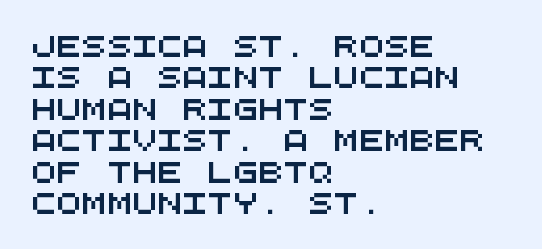
{"underline": "no", "align": "left", "line_spacing": "normal", "line_spacing_ratio": 1.5, "letter_spacing": "normal", "letter_spacing_em": 0.0, "glyph_px": 21}
